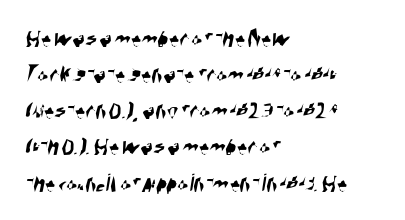
{"underline": "no", "align": "left", "line_spacing": "normal", "line_spacing_ratio": 1.39, "letter_spacing": "normal", "letter_spacing_em": 0.0, "glyph_px": 26}
